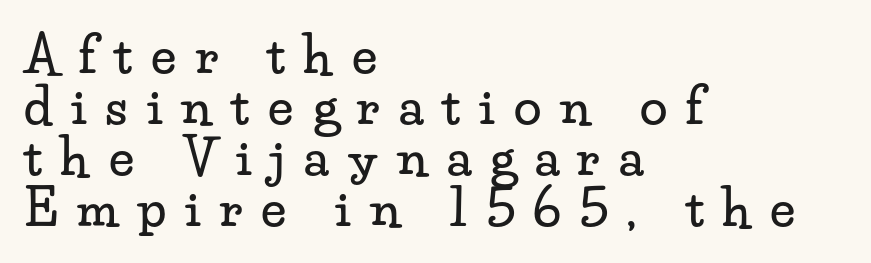
The image shows 50 px wide serif type, upright; set left-aligned, tight line spacing (1.02x), unusually wide letter spacing (+0.38 em), not underlined; low stroke contrast and a small x-height.
